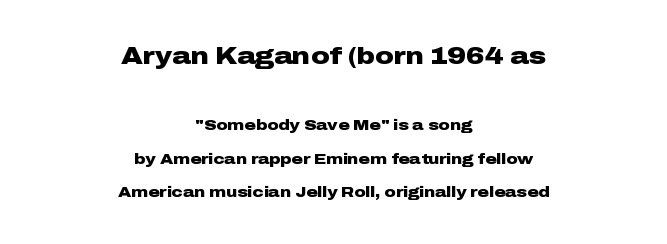
{"italic": "no", "bold": "yes", "underline": "no", "align": "center", "line_spacing": "loose", "line_spacing_ratio": 2.41, "letter_spacing": "normal", "letter_spacing_em": 0.0, "larger_block": "first", "size_ratio": 1.64, "glyph_px": 23}
